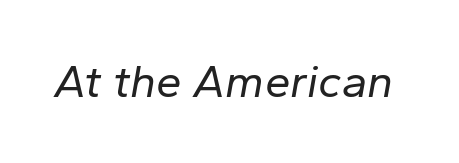
{"italic": "yes", "lean": "right", "slant_degrees": 10, "bold": "no", "weight": "regular", "width": "normal", "stroke_contrast": "low", "x_height": "medium", "monospaced": "no", "underline": "no", "letter_spacing": "normal", "letter_spacing_em": 0.0, "glyph_px": 46}
